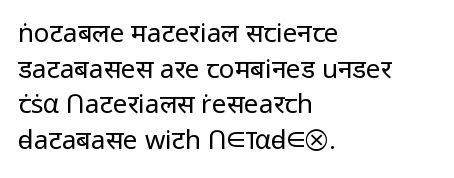
The line texture is even and compact thanks to regular tracking. Honestly, the row spacing looks completely unremarkable. Every row of glyphs begins at an identical x-position on the left. The letters stand straight up with perfectly vertical stems. Stroke thickness stays within the range of a standard reading face or lighter. Unmarked baselines from the first word to the last.
